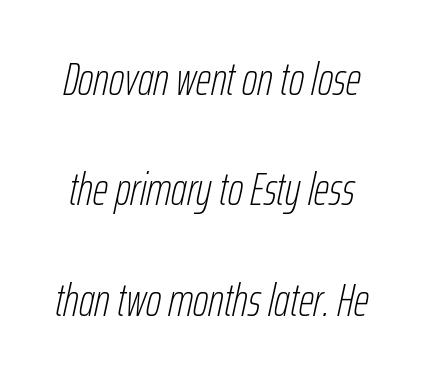
The image shows 47 px thin, condensed type, italic (leaning right); set loose line spacing (2.35x), normal letter spacing, not underlined; low stroke contrast and a medium x-height.
